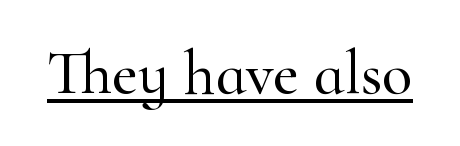
Q: Is the text italic (slanted)? A: No, it is upright.
Q: Is the typeface a serif or a sans-serif typeface? A: Serif.
Q: Is the text underlined? A: Yes.
Q: Is the spacing between letters normal or unusually wide? A: Normal.
Q: Width (condensed, normal, or wide)? A: Normal.
Q: Stroke contrast? A: High.
Q: x-height? A: Small.
Q: Monospaced? A: No.
